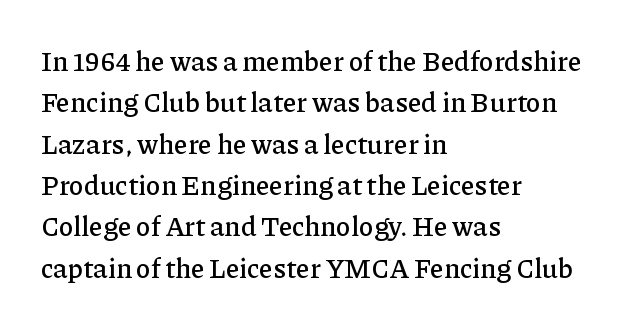
The image shows 27 px text type, upright; set left-aligned, normal line spacing (1.53x), normal letter spacing, not underlined.
